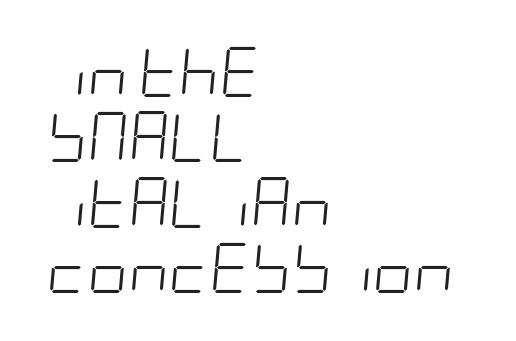
The image shows 50 px light, condensed type, italic (leaning right); set left-aligned, normal line spacing (1.31x), normal letter spacing, not underlined; low stroke contrast and a large x-height.
